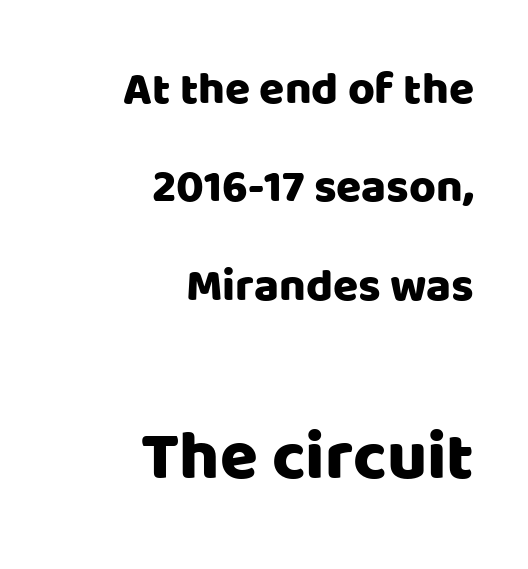
Q: Is the text italic (slanted)? A: No, it is upright.
Q: Is the typeface a serif or a sans-serif typeface? A: Sans-serif.
Q: Is the text underlined? A: No.
Q: How is the paragraph aligned? A: Right-aligned.
Q: Is the spacing between letters normal or unusually wide? A: Normal.
Q: Is the spacing between lines tight, normal or loose? A: Loose.
Q: Which block of text is set in a larger size, the first (top) or the second (bottom)? A: The second (bottom) one.
Q: Width (condensed, normal, or wide)? A: Normal.
Q: Stroke contrast? A: Low.
Q: x-height? A: Large.
Q: Monospaced? A: No.
